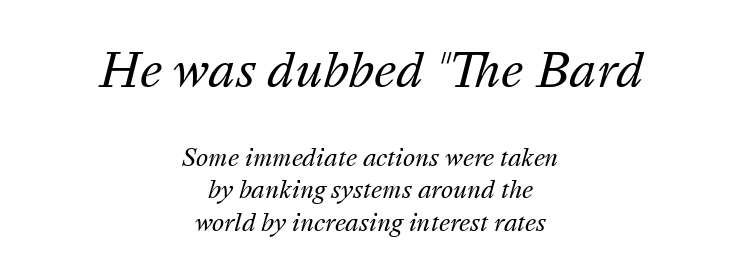
Typesetter's note — upper block bumped up in size, lower block left smaller. The passage shown leans; its letterforms are oblique. Think of a printed novel: that variable character pitch is what you see here. What's the leading like? Ordinary, nothing unusual. No letter is thick-stroked: the sample isn't bold.
